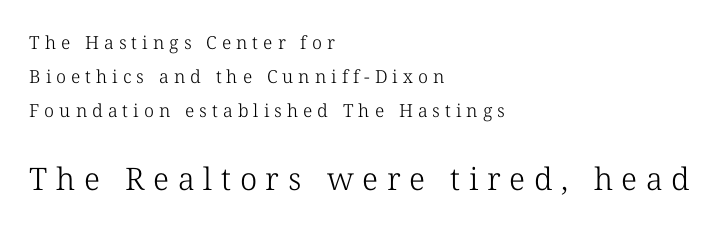
The image shows 31 px light serif type, upright; set left-aligned, loose line spacing (1.9x), unusually wide letter spacing (+0.28 em), not underlined; the second (bottom) block is 1.72x larger; low stroke contrast and a medium x-height.
